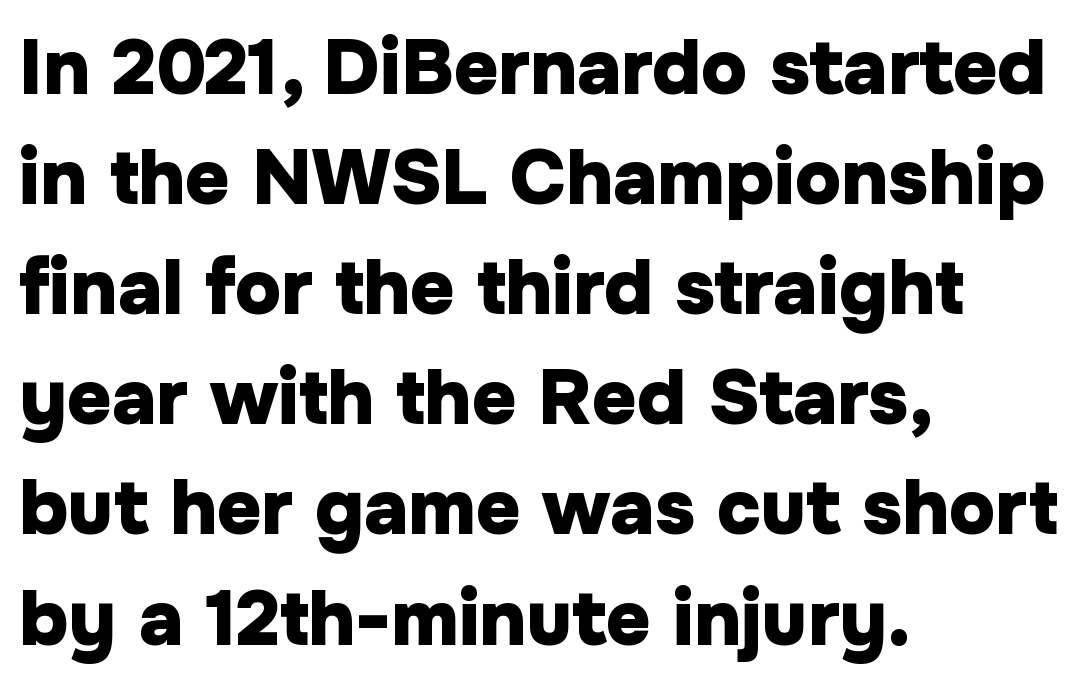
Q: Is the text bold? A: Yes.
Q: Is the text italic (slanted)? A: No, it is upright.
Q: Is the typeface a serif or a sans-serif typeface? A: Sans-serif.
Q: Is the text underlined? A: No.
Q: How is the paragraph aligned? A: Left-aligned.
Q: Is the spacing between letters normal or unusually wide? A: Normal.
Q: Is the spacing between lines tight, normal or loose? A: Normal.
Q: Width (condensed, normal, or wide)? A: Normal.
Q: Stroke contrast? A: Low.
Q: x-height? A: Medium.
Q: Monospaced? A: No.
